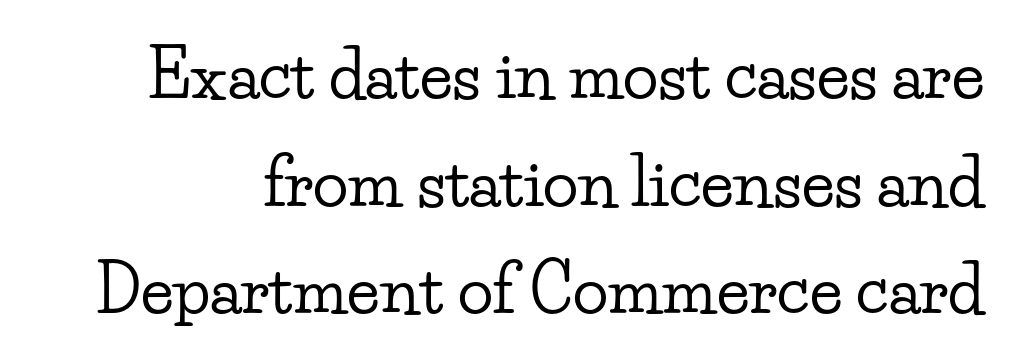
The image shows 66 px wide serif type, upright; set normal line spacing (1.63x), normal letter spacing, not underlined; low stroke contrast and a small x-height.
